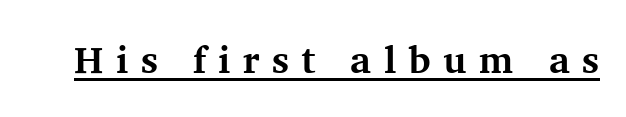
The image shows 38 px bold serif type, upright; set unusually wide letter spacing (+0.32 em), underlined; medium stroke contrast and a medium x-height.
